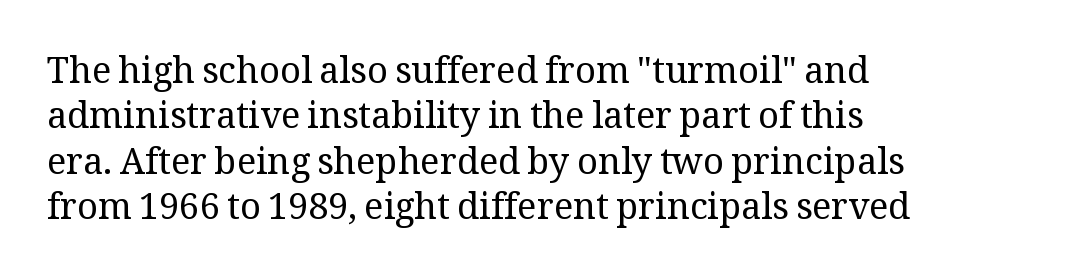
Q: Is the text bold? A: No.
Q: Is the text italic (slanted)? A: No, it is upright.
Q: Is the typeface a serif or a sans-serif typeface? A: Serif.
Q: Is the text underlined? A: No.
Q: How is the paragraph aligned? A: Left-aligned.
Q: Is the spacing between letters normal or unusually wide? A: Normal.
Q: Is the spacing between lines tight, normal or loose? A: Normal.
Q: Width (condensed, normal, or wide)? A: Normal.
Q: Stroke contrast? A: Medium.
Q: x-height? A: Medium.
Q: Monospaced? A: No.
